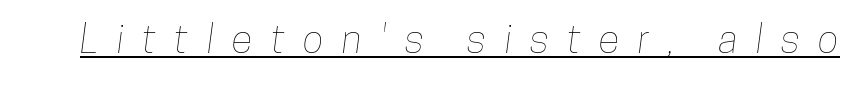
{"width": "condensed", "stroke_contrast": "low", "x_height": "medium", "monospaced": "no", "underline": "yes", "letter_spacing": "wide", "letter_spacing_em": 0.47, "glyph_px": 39}
